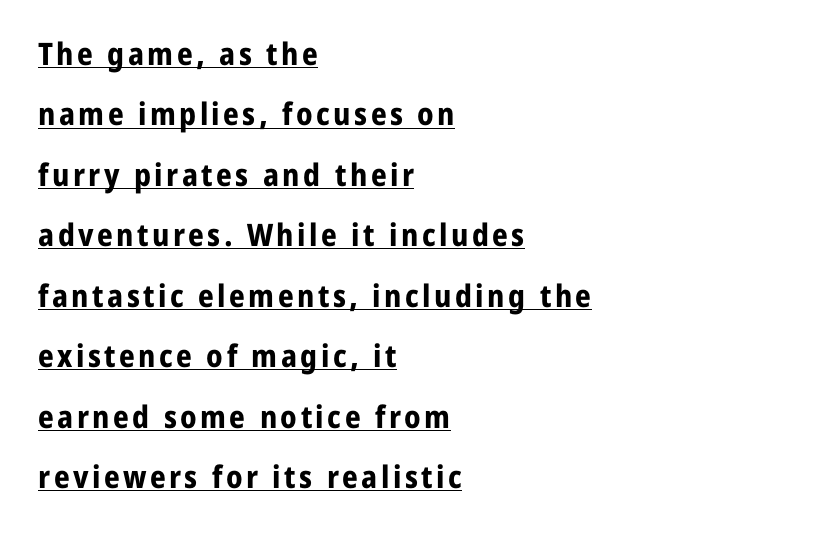
The image shows 31 px bold sans-serif type, upright; set left-aligned, loose line spacing (1.95x), underlined; low stroke contrast and a medium x-height.
